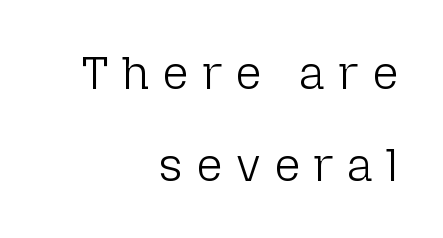
Someone cranked the tracking dial way up on this one. The line-height multiplier appears high, well above default. Check the space under the baseline: it is left empty. Regarding serifs, this sample does without them. The weight would be labelled regular, book, light, or lighter still. It's the straight-up-and-down kind of type.
